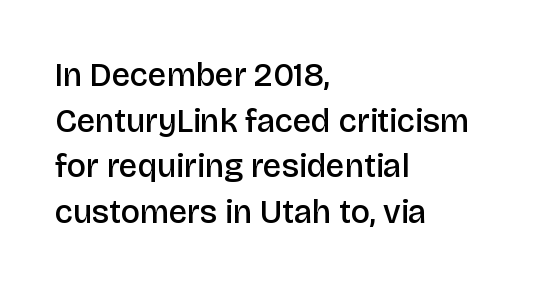
The image shows 33 px semibold sans-serif type, upright; set left-aligned, normal line spacing (1.38x), normal letter spacing, not underlined; low stroke contrast and a large x-height.
